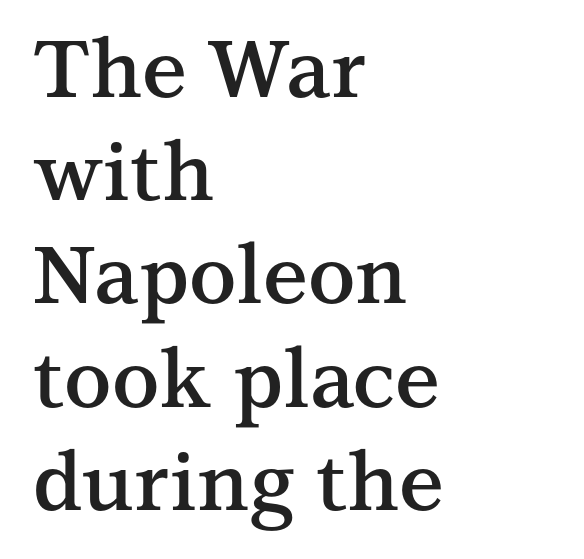
Q: Is the text bold? A: Semi-bold.
Q: Is the text italic (slanted)? A: No, it is upright.
Q: Is the typeface a serif or a sans-serif typeface? A: Serif.
Q: Is the text underlined? A: No.
Q: How is the paragraph aligned? A: Left-aligned.
Q: Is the spacing between letters normal or unusually wide? A: Normal.
Q: Is the spacing between lines tight, normal or loose? A: Normal.
Q: Width (condensed, normal, or wide)? A: Normal.
Q: Stroke contrast? A: Medium.
Q: x-height? A: Medium.
Q: Monospaced? A: No.
